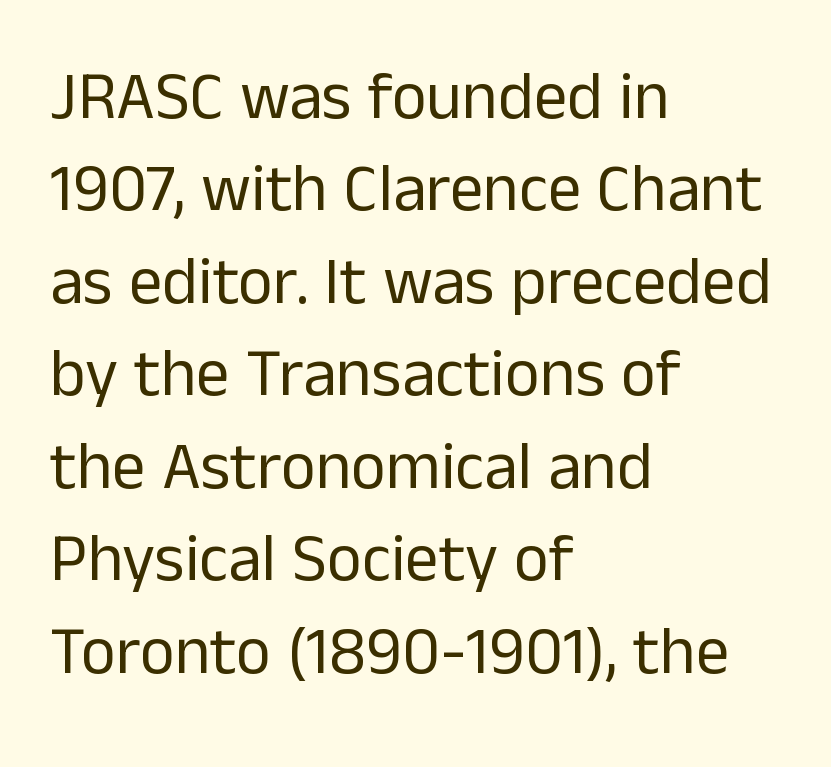
Q: Is the text bold? A: No.
Q: Is the text italic (slanted)? A: No, it is upright.
Q: Is the typeface a serif or a sans-serif typeface? A: Sans-serif.
Q: Is the text underlined? A: No.
Q: How is the paragraph aligned? A: Left-aligned.
Q: Is the spacing between letters normal or unusually wide? A: Normal.
Q: Is the spacing between lines tight, normal or loose? A: Normal.
Q: Width (condensed, normal, or wide)? A: Normal.
Q: Stroke contrast? A: Low.
Q: x-height? A: Medium.
Q: Monospaced? A: No.
